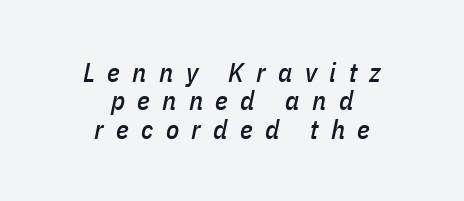
The image shows 27 px text type, italic (leaning right); set centered, tight line spacing (1.05x), unusually wide letter spacing (+0.46 em), not underlined.
